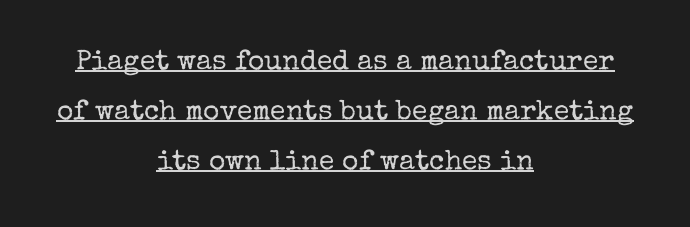
The image shows 28 px regular-weight serif type, upright; set centered, line spacing 1.78x, normal letter spacing, underlined; low stroke contrast and a medium x-height.
